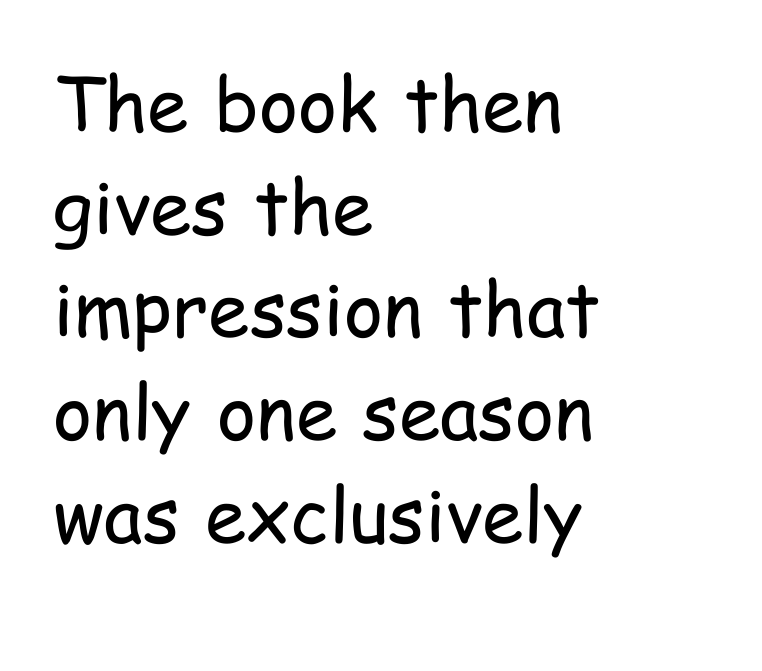
How would I describe the line gaps? Plain and ordinary. Spacing verdict: proportional, widths tailored to each character. A classic flush-left, rag-right setting is used for this passage. This reads as an unemphasized weight, regular at the heaviest.
